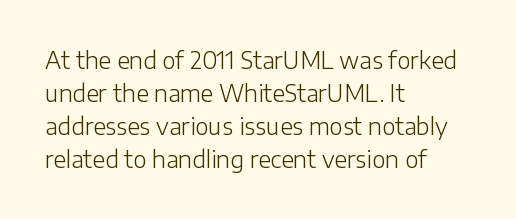
Q: Is the text bold? A: No.
Q: Is the text italic (slanted)? A: No, it is upright.
Q: Is the text underlined? A: No.
Q: How is the paragraph aligned? A: Left-aligned.
Q: Is the spacing between letters normal or unusually wide? A: Normal.
Q: Is the spacing between lines tight, normal or loose? A: Normal.
